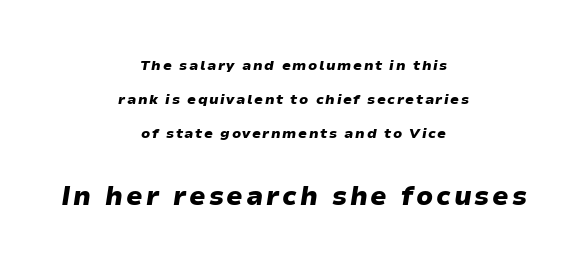
{"italic": "yes", "lean": "right", "slant_degrees": 9, "bold": "yes", "underline": "no", "align": "center", "line_spacing": "loose", "line_spacing_ratio": 2.43, "larger_block": "second", "size_ratio": 1.86, "glyph_px": 26}
